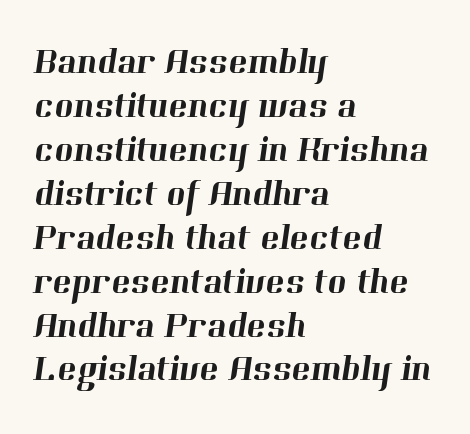
How are the letters spaced? Ordinarily, with no added tracking. Is this a fixed-width face? No — the glyphs have proportional, varying widths. The designer went with a serif here, giving each stem small feet. Every row of glyphs begins at an identical x-position on the left. The glyphs are unaccompanied by any horizontal stroke below them.
